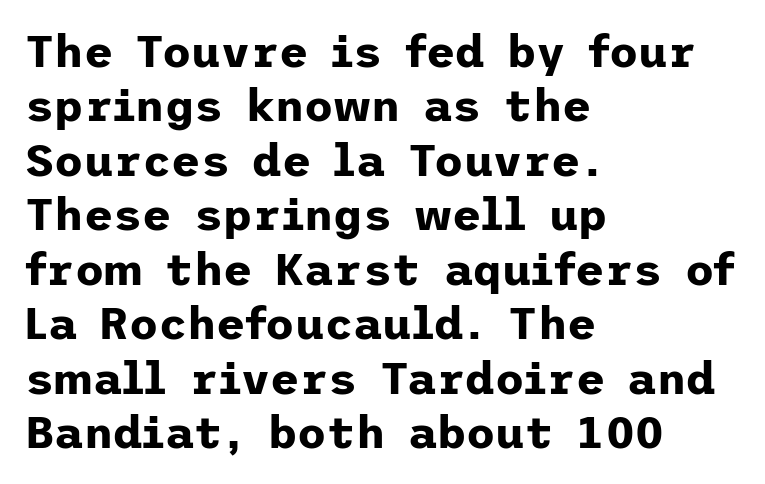
{"serif": "no", "italic": "no", "bold": "yes", "weight": "bold", "width": "normal", "stroke_contrast": "low", "x_height": "medium", "underline": "no", "align": "left", "line_spacing_ratio": 1.21, "letter_spacing": "normal", "letter_spacing_em": 0.0, "glyph_px": 45}
